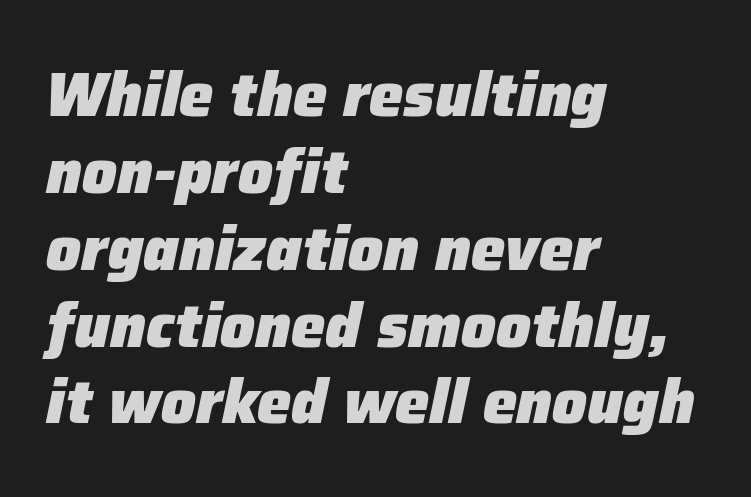
{"italic": "yes", "lean": "right", "slant_degrees": 12, "bold": "yes", "weight": "heavy", "width": "normal", "stroke_contrast": "low", "x_height": "medium", "monospaced": "no", "underline": "no", "align": "left", "line_spacing": "normal", "line_spacing_ratio": 1.26, "letter_spacing": "normal", "letter_spacing_em": 0.0, "glyph_px": 61}
